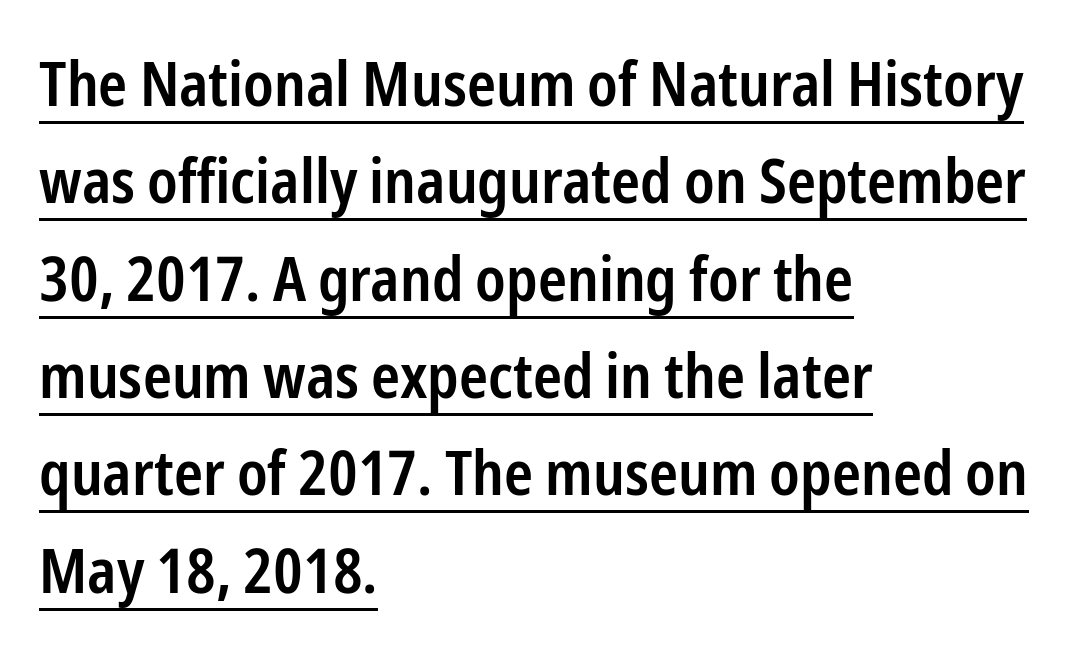
Q: Is the text bold? A: Semi-bold.
Q: Is the text italic (slanted)? A: No, it is upright.
Q: Is the typeface a serif or a sans-serif typeface? A: Sans-serif.
Q: Is the text underlined? A: Yes.
Q: How is the paragraph aligned? A: Left-aligned.
Q: Is the spacing between letters normal or unusually wide? A: Normal.
Q: Is the spacing between lines tight, normal or loose? A: Normal.
Q: Width (condensed, normal, or wide)? A: Condensed.
Q: Stroke contrast? A: Low.
Q: x-height? A: Medium.
Q: Monospaced? A: No.
